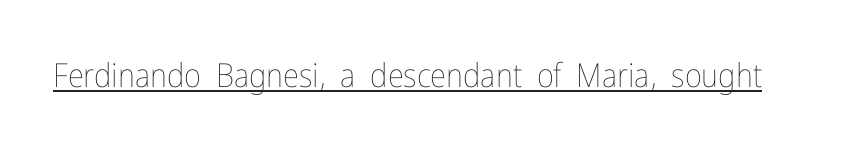
Q: Is the text bold? A: No.
Q: Is the text italic (slanted)? A: No, it is upright.
Q: Is the text underlined? A: Yes.
Q: Is the spacing between letters normal or unusually wide? A: Normal.
Q: Width (condensed, normal, or wide)? A: Condensed.
Q: Stroke contrast? A: Low.
Q: x-height? A: Medium.
Q: Monospaced? A: No.
